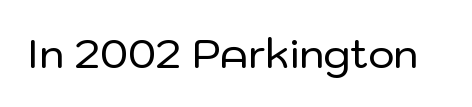
Every stem runs plumb, perpendicular to the baseline. The foot of each line stays bare and open. Here the designer chose a conventional face with non-uniform glyph widths. This rendering leaves character spacing at its baseline value.
